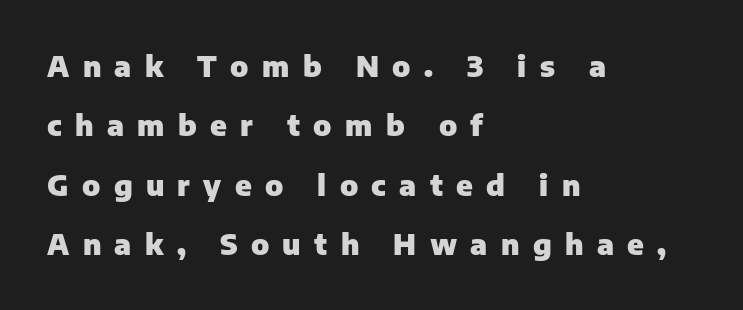
Proportional: the letters do not fall into vertical columns. The space between consecutive lines is lavish. Heft: maximum for text — a bold. Letterform terminals end flat and unadorned throughout the passage. The font's upright variant was chosen for this text. The horizontal fit of the characters is loose and conspicuously gappy.
